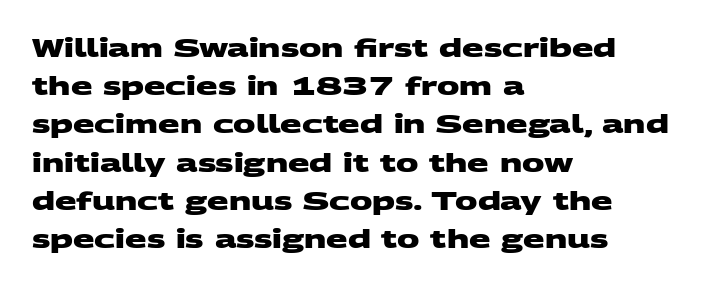
The image shows 25 px bold type; set left-aligned, normal line spacing (1.53x), normal letter spacing, not underlined.
